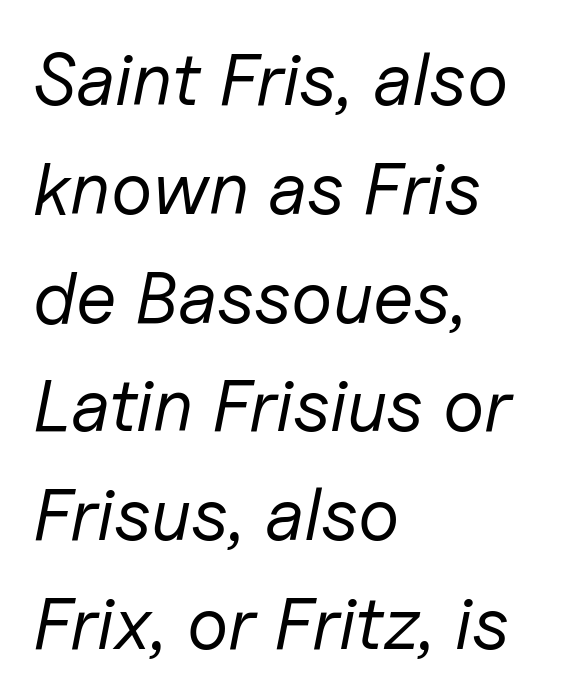
The image shows 74 px regular-weight type, italic (leaning right); set left-aligned, normal line spacing (1.47x), normal letter spacing, not underlined; low stroke contrast and a medium x-height.
